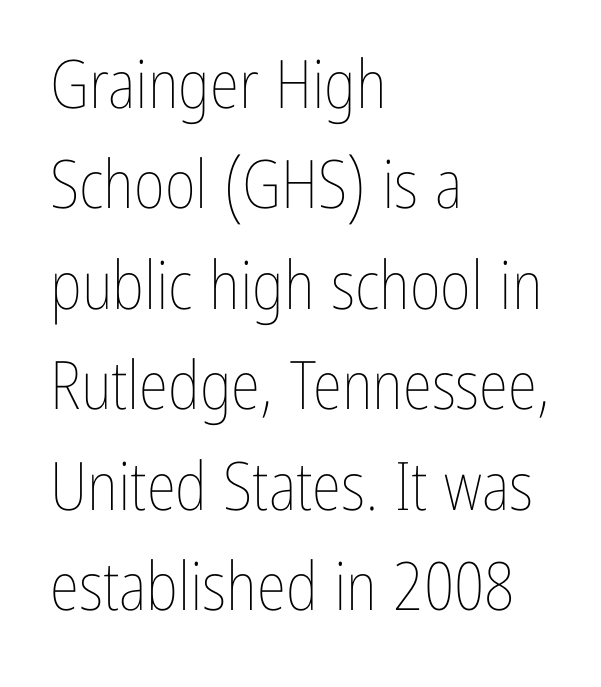
Q: Is the text bold? A: No.
Q: Is the text italic (slanted)? A: No, it is upright.
Q: Is the text underlined? A: No.
Q: How is the paragraph aligned? A: Left-aligned.
Q: Is the spacing between letters normal or unusually wide? A: Normal.
Q: Is the spacing between lines tight, normal or loose? A: Normal.
Q: Width (condensed, normal, or wide)? A: Condensed.
Q: Stroke contrast? A: Low.
Q: x-height? A: Medium.
Q: Monospaced? A: No.
